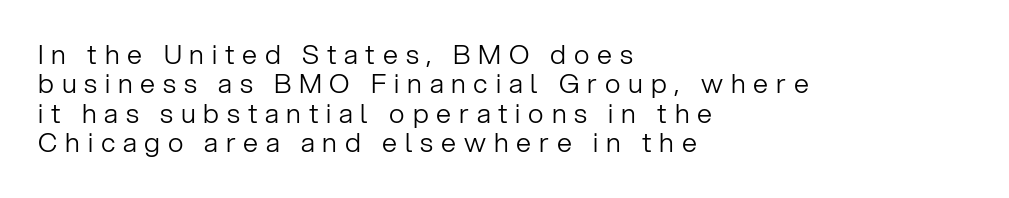
The rag falls on the right side of this text block. The passage shown has open, widely tracked lettering throughout. Compared with typical paragraphs, the rows here are closer together. Underlining? Definitely not there. Unlike italic type, these characters show no tilt at all. Weight: regular or lighter.
